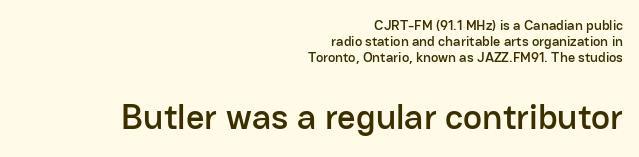
{"serif": "no", "italic": "no", "width": "normal", "stroke_contrast": "low", "x_height": "medium", "monospaced": "no", "underline": "no", "align": "right", "line_spacing": "tight", "line_spacing_ratio": 1.15, "letter_spacing": "normal", "letter_spacing_em": 0.0, "larger_block": "second", "size_ratio": 2.57, "glyph_px": 36}
